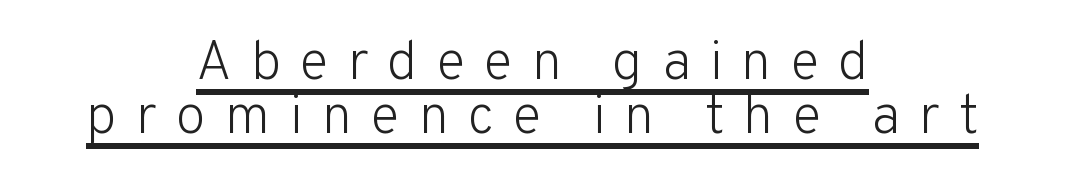
Q: Is the text bold? A: No.
Q: Is the text italic (slanted)? A: No, it is upright.
Q: Is the typeface a serif or a sans-serif typeface? A: Sans-serif.
Q: Is the text underlined? A: Yes.
Q: How is the paragraph aligned? A: Centered.
Q: Is the spacing between letters normal or unusually wide? A: Unusually wide.
Q: Is the spacing between lines tight, normal or loose? A: Tight.
Q: Width (condensed, normal, or wide)? A: Normal.
Q: Stroke contrast? A: Low.
Q: x-height? A: Medium.
Q: Monospaced? A: No.
